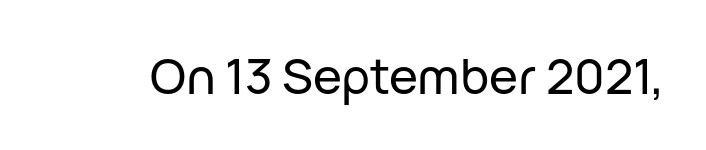
The image shows 49 px sans-serif type, upright; set normal letter spacing, not underlined; low stroke contrast and a medium x-height.
